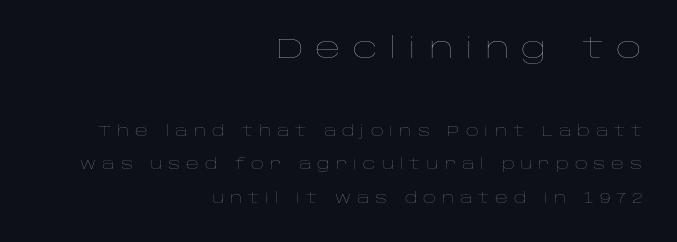
The image shows 28 px thin, wide type, upright; set right-aligned, loose line spacing (2.38x), unusually wide letter spacing (+0.42 em), not underlined; the first (top) block is 2.0x larger; low stroke contrast and a large x-height.
